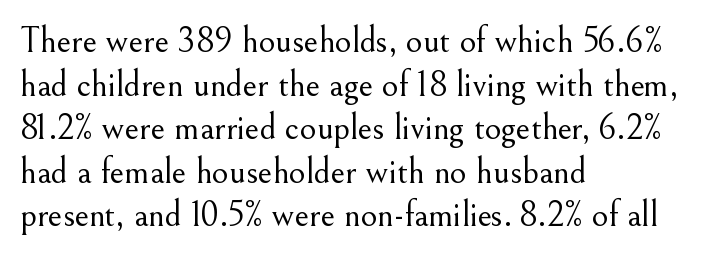
Q: Is the text bold? A: No.
Q: Is the text italic (slanted)? A: No, it is upright.
Q: Is the typeface a serif or a sans-serif typeface? A: Serif.
Q: Is the text underlined? A: No.
Q: How is the paragraph aligned? A: Left-aligned.
Q: Is the spacing between letters normal or unusually wide? A: Normal.
Q: Width (condensed, normal, or wide)? A: Normal.
Q: Stroke contrast? A: Medium.
Q: x-height? A: Small.
Q: Monospaced? A: No.
